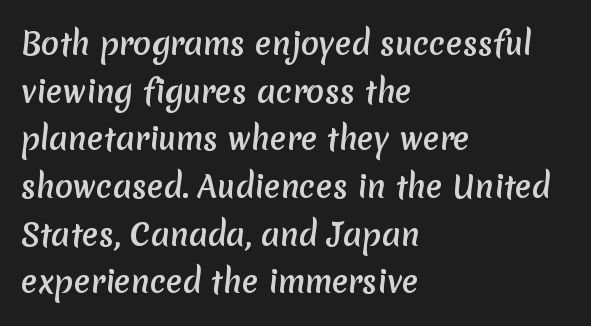
{"serif": "no", "width": "normal", "stroke_contrast": "medium", "x_height": "medium", "monospaced": "no", "underline": "no", "align": "left", "line_spacing": "normal", "line_spacing_ratio": 1.59, "letter_spacing": "normal", "letter_spacing_em": 0.0, "glyph_px": 30}
